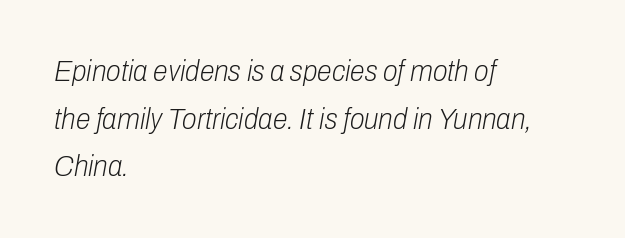
{"italic": "yes", "lean": "right", "slant_degrees": 10, "bold": "no", "weight": "light", "width": "condensed", "stroke_contrast": "low", "x_height": "medium", "monospaced": "no", "underline": "no", "align": "left", "line_spacing": "normal", "line_spacing_ratio": 1.59, "letter_spacing": "normal", "letter_spacing_em": 0.0, "glyph_px": 30}
